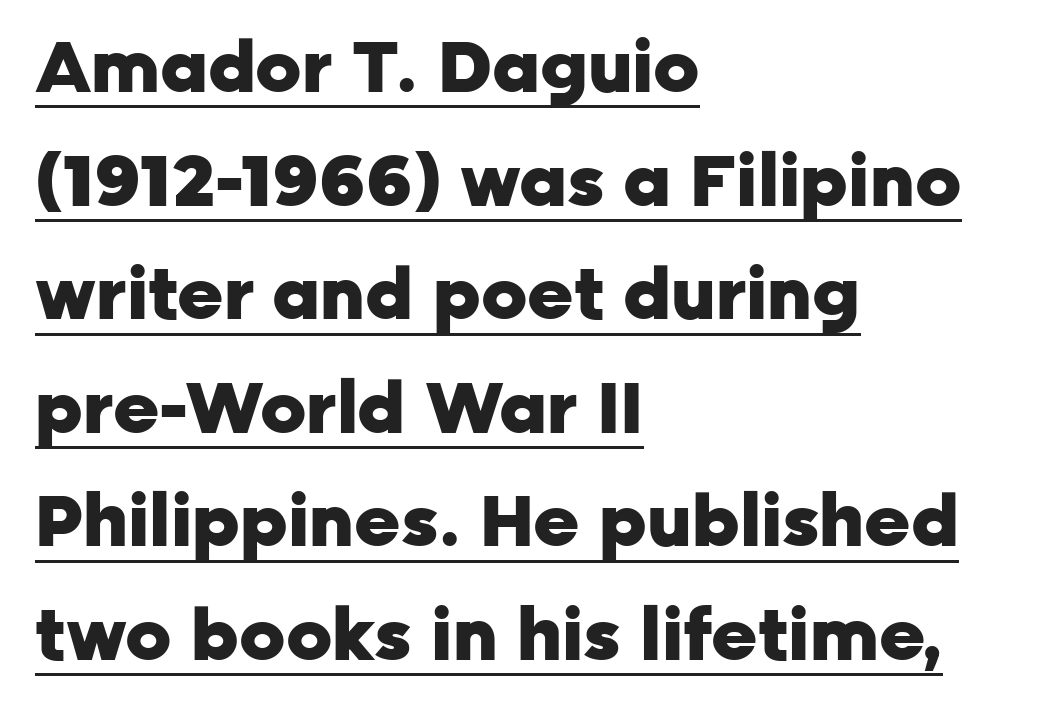
The image shows 71 px heavy sans-serif type, upright; set left-aligned, normal line spacing (1.6x), normal letter spacing, underlined; low stroke contrast and a medium x-height.
